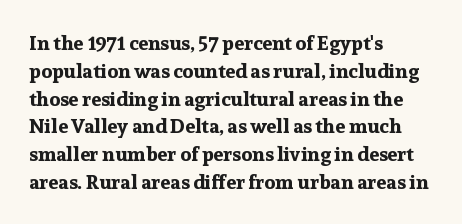
The image shows 20 px bold type, upright; set left-aligned, normal line spacing (1.39x), normal letter spacing, not underlined.
